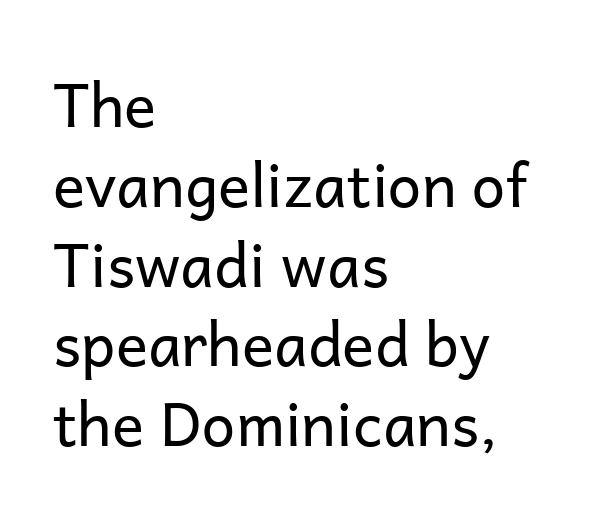
{"serif": "no", "italic": "no", "bold": "no", "weight": "regular", "width": "normal", "stroke_contrast": "low", "x_height": "medium", "monospaced": "no", "underline": "no", "align": "left", "line_spacing": "normal", "line_spacing_ratio": 1.33, "letter_spacing": "normal", "letter_spacing_em": 0.0, "glyph_px": 60}
